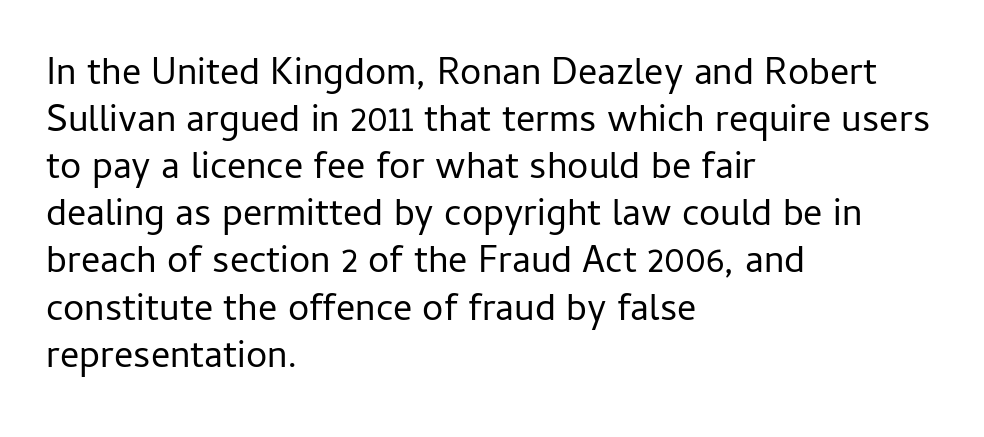
The image shows 38 px regular-weight sans-serif type, upright; set left-aligned, line spacing 1.24x, normal letter spacing, not underlined; low stroke contrast and a medium x-height.
